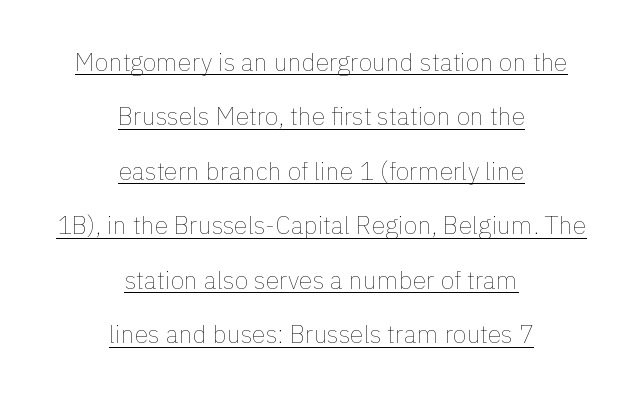
{"italic": "no", "bold": "no", "underline": "yes", "align": "center", "line_spacing": "loose", "line_spacing_ratio": 2.18, "letter_spacing": "normal", "letter_spacing_em": 0.0, "glyph_px": 25}
